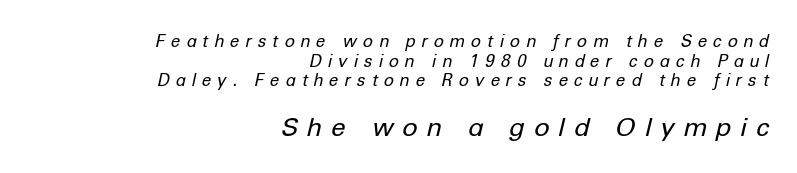
Does the bottom block carry the larger type? Yes, it does. The space between consecutive lines is stingy. This reads as an unemphasized weight, regular at the heaviest. Between one letter and the next there's a generous, obvious gap. The typography opts for an oblique posture over an upright one.
